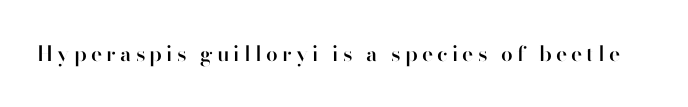
Anything drawn beneath the words? Only blank space. The tracking jumps out immediately: characters are airy and widely separated. The type sits square on the baseline with zero lean. Weight: semibold (demi).
